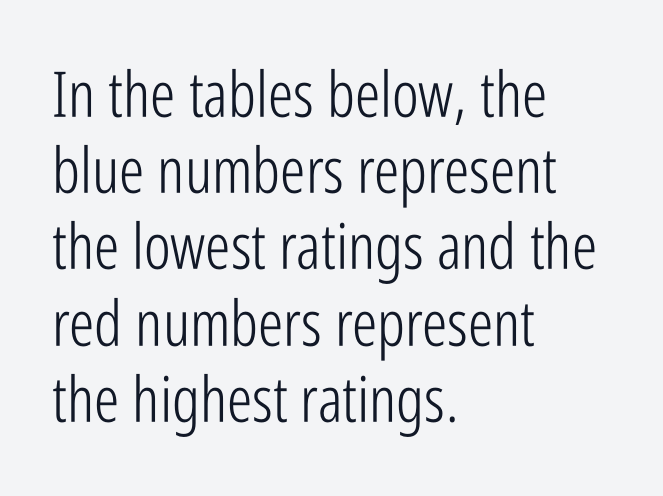
The gap between lines stays unmarked. Tracking value appears to be zero — textbook default spacing. The characters are drawn with everyday or finer stroke widths. Typographically, this falls in the sans-serif category. The specimen reads as upright at a glance. A typesetter would call this proportional, since set widths differ per character.
